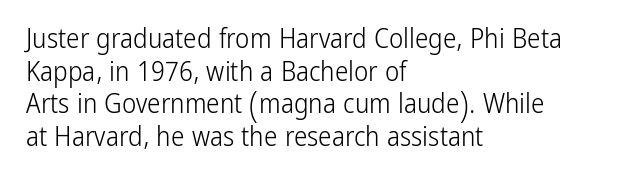
The image shows 27 px text type, upright; set left-aligned, line spacing 1.21x, normal letter spacing, not underlined.
